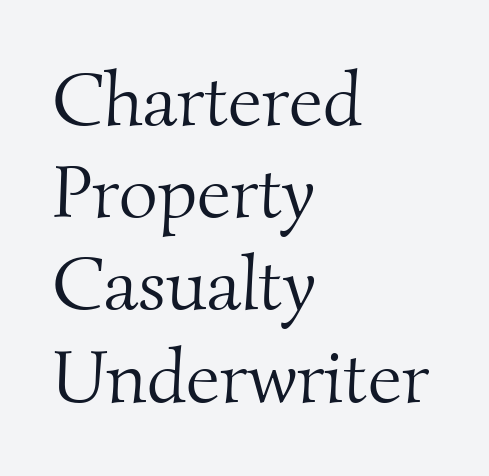
Q: Is the text bold? A: No.
Q: Is the typeface a serif or a sans-serif typeface? A: Serif.
Q: Is the text underlined? A: No.
Q: How is the paragraph aligned? A: Left-aligned.
Q: Is the spacing between letters normal or unusually wide? A: Normal.
Q: Width (condensed, normal, or wide)? A: Normal.
Q: Stroke contrast? A: Medium.
Q: x-height? A: Small.
Q: Monospaced? A: No.
